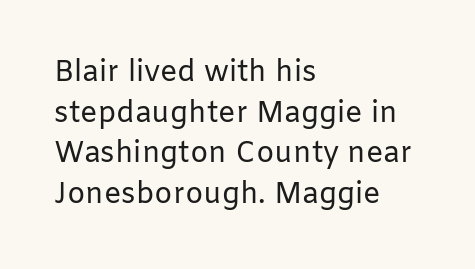
No word sits above an underline. The typography opts for an upright posture over an oblique one. Examine the stroke ends and you'll find no serifs. Summary of vertical rhythm: regular, with standard interline spacing. Stroke mass is kept to a normal reading level or below.
